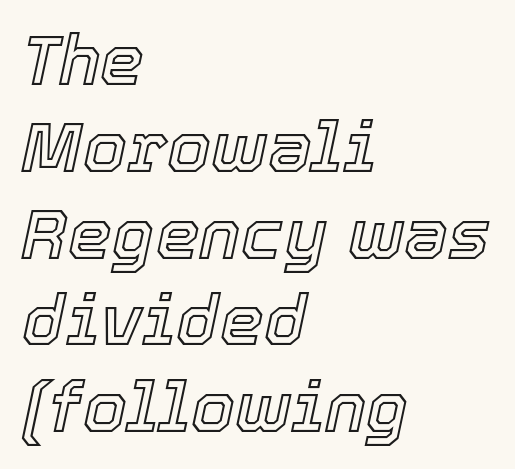
What stands out about the letter spacing? Nothing — it is the standard amount. Notice how the stems are inclined rather than vertical — that's the hallmark of italics. Horizontally, the lines are justified to the leading edge only. A typesetter would call this proportional, since set widths differ per character. No word sits above an underline.
